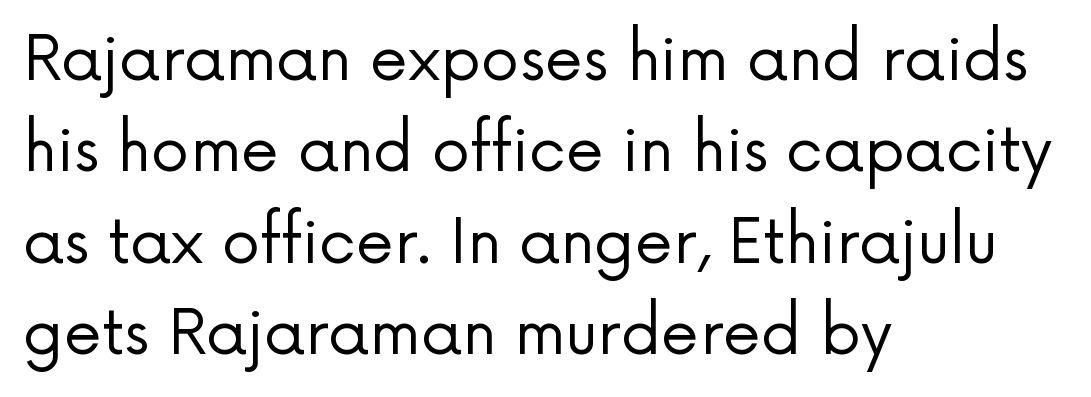
{"serif": "no", "italic": "no", "bold": "no", "weight": "regular", "width": "normal", "stroke_contrast": "low", "x_height": "medium", "monospaced": "no", "underline": "no", "align": "left", "line_spacing": "normal", "line_spacing_ratio": 1.5, "letter_spacing": "normal", "letter_spacing_em": 0.0, "glyph_px": 61}
